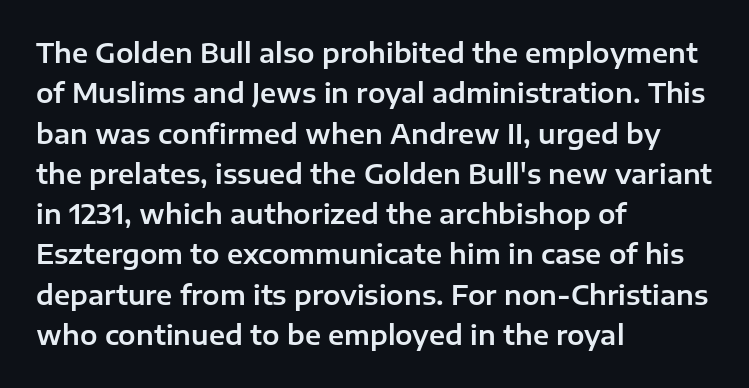
The image shows 26 px text type, upright; set left-aligned, normal line spacing (1.55x), normal letter spacing, not underlined.
